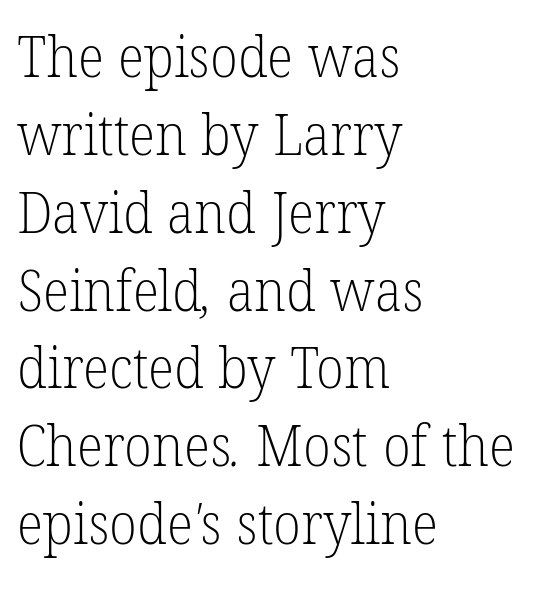
Q: Is the text bold? A: No.
Q: Is the typeface a serif or a sans-serif typeface? A: Serif.
Q: Is the text underlined? A: No.
Q: How is the paragraph aligned? A: Left-aligned.
Q: Is the spacing between letters normal or unusually wide? A: Normal.
Q: Is the spacing between lines tight, normal or loose? A: Normal.
Q: Width (condensed, normal, or wide)? A: Normal.
Q: Stroke contrast? A: Low.
Q: x-height? A: Medium.
Q: Monospaced? A: No.
